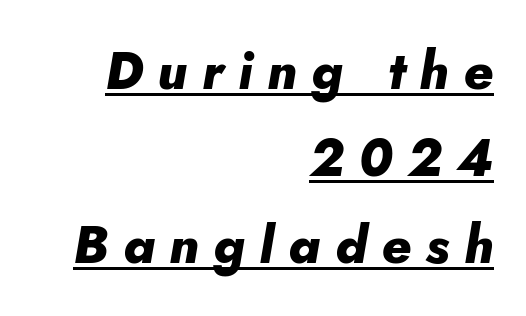
There is plenty of visible air inserted between adjacent glyphs. The lettering is marked with a stroke running underneath it. The rendering uses a bold face; every stroke is thick and dark. Which margin do the lines hug? The right one — the left edge is uneven.
